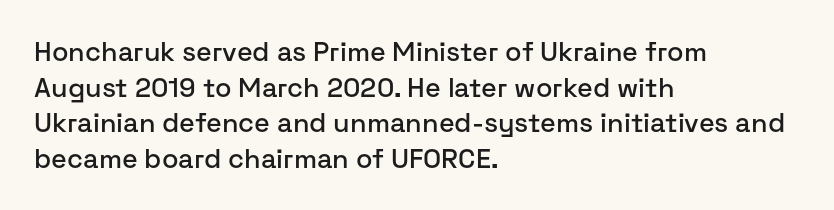
{"italic": "no", "underline": "no", "align": "left", "line_spacing": "normal", "line_spacing_ratio": 1.32, "letter_spacing": "normal", "letter_spacing_em": 0.0, "glyph_px": 27}
